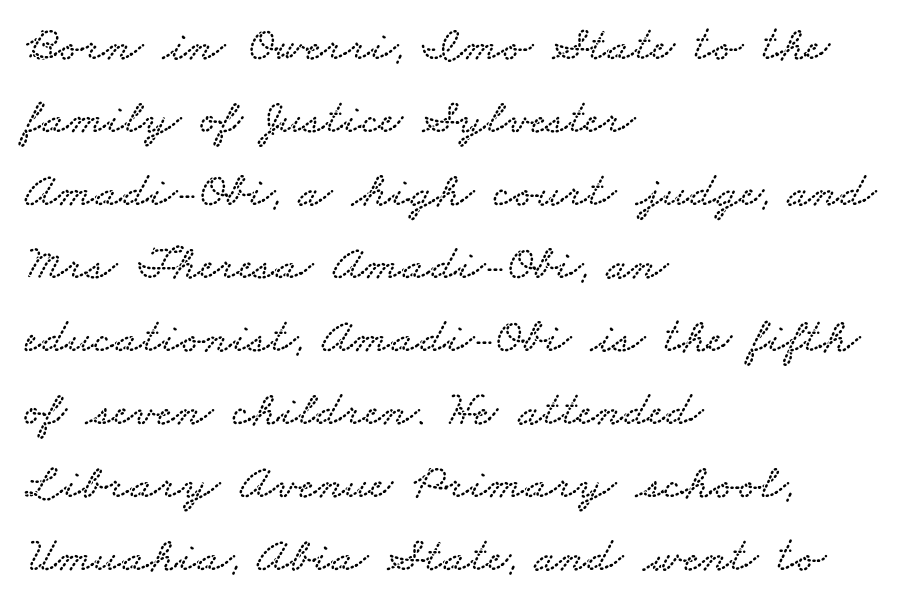
{"serif": "yes", "width": "wide", "stroke_contrast": "low", "x_height": "small", "monospaced": "no", "underline": "no", "align": "left", "line_spacing": "normal", "line_spacing_ratio": 1.46, "letter_spacing": "normal", "letter_spacing_em": 0.0, "glyph_px": 50}
